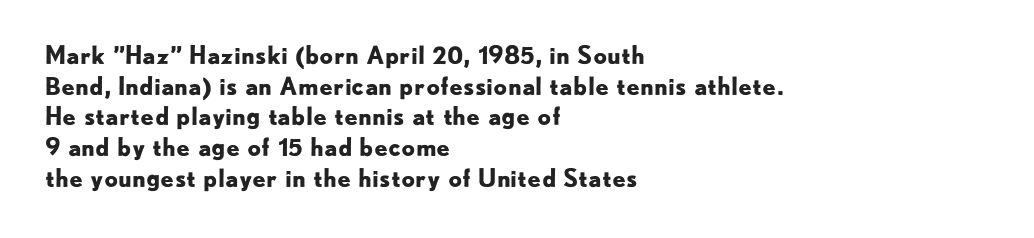
The image shows 24 px bold type, upright; set left-aligned, normal line spacing (1.28x), normal letter spacing, not underlined.
